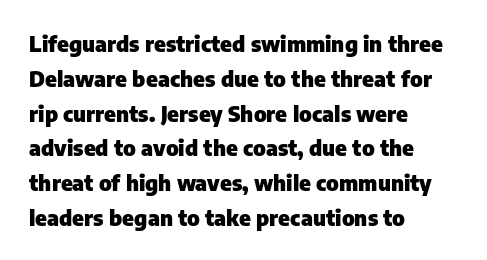
One-word summary of the alignment: left. Characters remain perfectly vertical along every line. Words float on clear page, feet unadorned. Look at the tracking — it's just the regular setting, nothing added.
